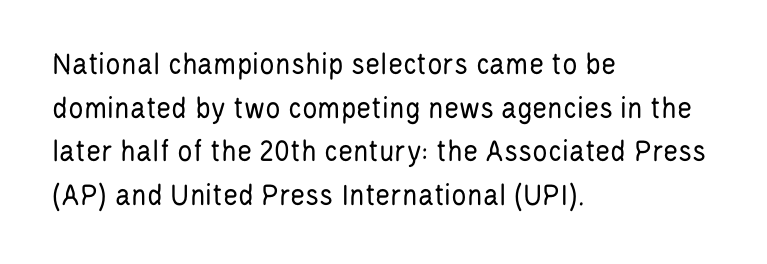
The image shows 32 px regular-weight, condensed sans-serif type, upright; set left-aligned, normal line spacing (1.36x), normal letter spacing, not underlined; low stroke contrast and a large x-height.
